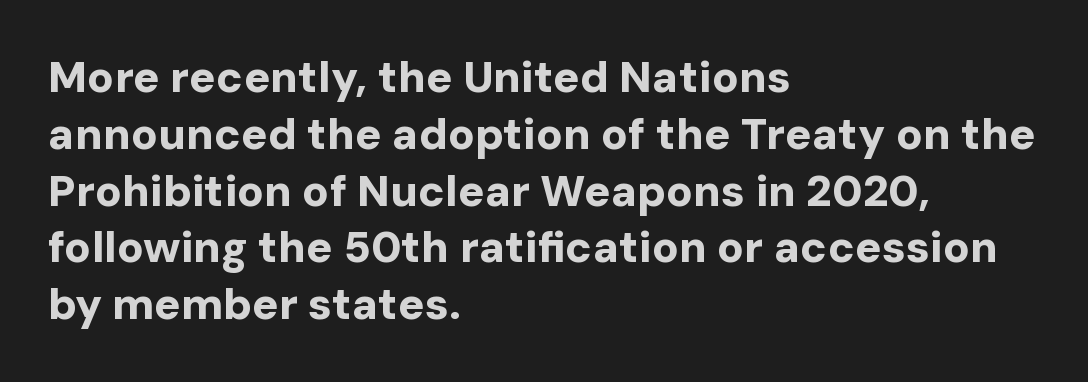
The image shows 44 px bold sans-serif type, upright; set left-aligned, normal line spacing (1.29x), normal letter spacing, not underlined; low stroke contrast and a medium x-height.
